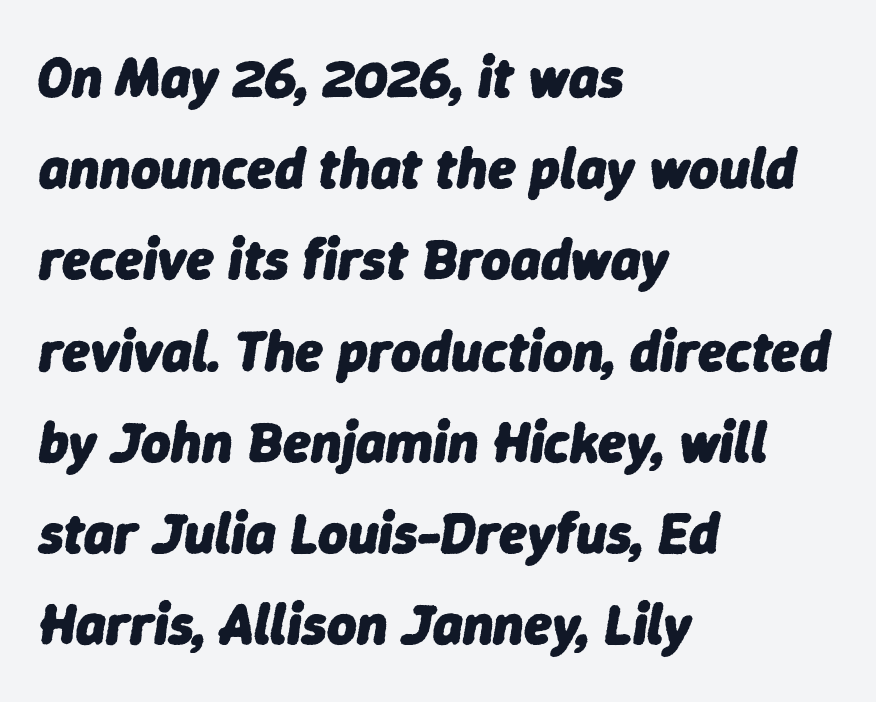
Q: Is the text bold? A: Yes.
Q: Is the text italic (slanted)? A: Yes, it leans right by about 9 degrees.
Q: Is the text underlined? A: No.
Q: How is the paragraph aligned? A: Left-aligned.
Q: Is the spacing between letters normal or unusually wide? A: Normal.
Q: Is the spacing between lines tight, normal or loose? A: Normal.
Q: Width (condensed, normal, or wide)? A: Normal.
Q: Stroke contrast? A: Low.
Q: x-height? A: Medium.
Q: Monospaced? A: No.
